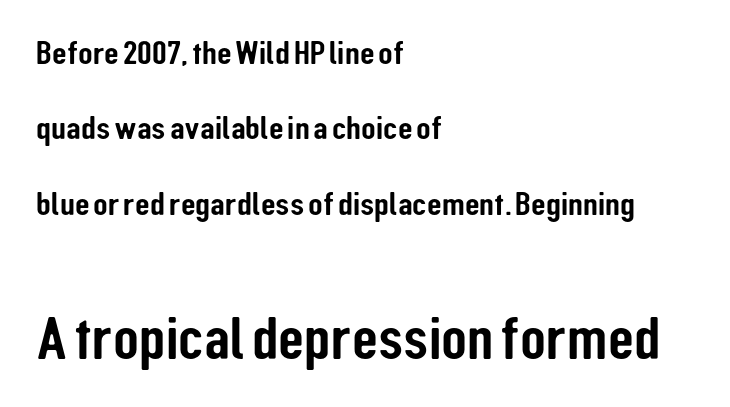
Q: Is the text italic (slanted)? A: No, it is upright.
Q: Is the typeface a serif or a sans-serif typeface? A: Sans-serif.
Q: Is the text underlined? A: No.
Q: How is the paragraph aligned? A: Left-aligned.
Q: Is the spacing between letters normal or unusually wide? A: Normal.
Q: Is the spacing between lines tight, normal or loose? A: Loose.
Q: Which block of text is set in a larger size, the first (top) or the second (bottom)? A: The second (bottom) one.
Q: Width (condensed, normal, or wide)? A: Condensed.
Q: Stroke contrast? A: Low.
Q: x-height? A: Medium.
Q: Monospaced? A: No.
